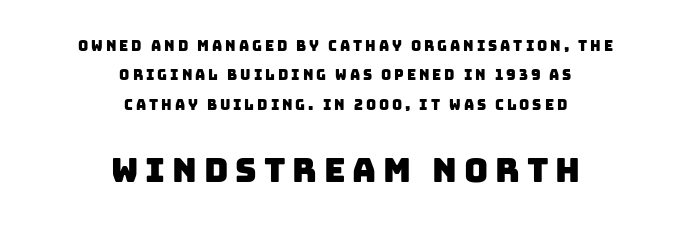
Q: Is the typeface a serif or a sans-serif typeface? A: Sans-serif.
Q: Is the text underlined? A: No.
Q: How is the paragraph aligned? A: Centered.
Q: Is the spacing between letters normal or unusually wide? A: Unusually wide.
Q: Is the spacing between lines tight, normal or loose? A: Loose.
Q: Which block of text is set in a larger size, the first (top) or the second (bottom)? A: The second (bottom) one.
Q: Width (condensed, normal, or wide)? A: Normal.
Q: Stroke contrast? A: Low.
Q: x-height? A: Large.
Q: Monospaced? A: No.
